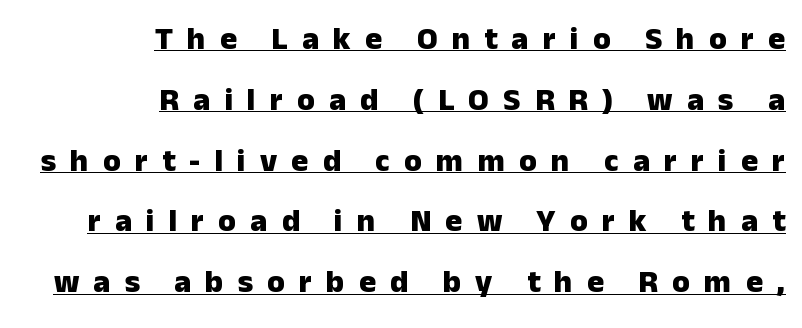
This sample has the flowing, uneven cadence of proportional lettering. A typesetter would call this heavily tracked-out type. Serif or sans? Sans — the stroke terminals are bare. These lines stack with their right ends in a neat column.
